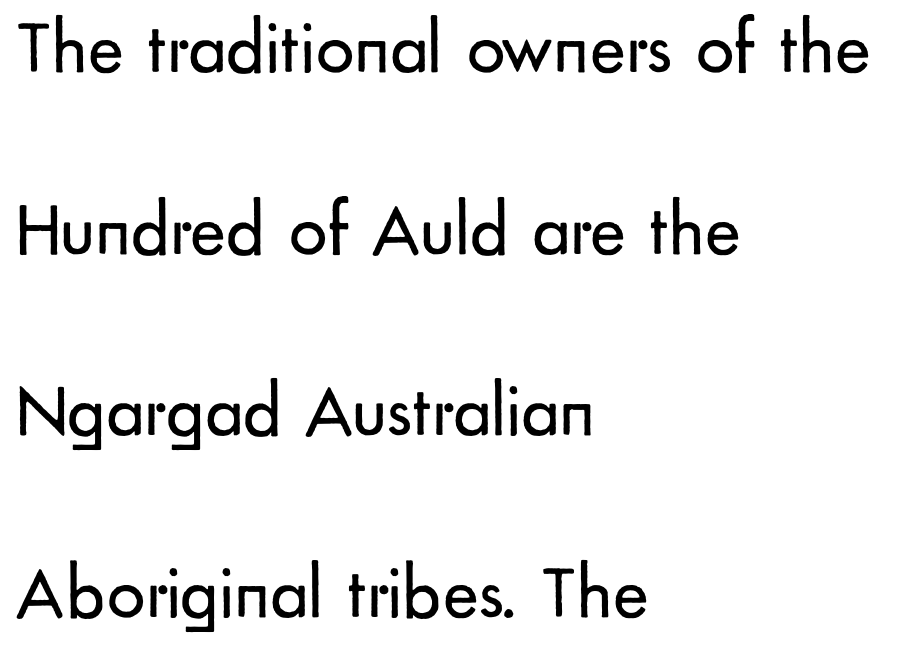
The horizontal fit of the characters is conventional and even. The ragged edge is on the right, which tells us the setting is flush left. No italicization has been applied; the sample stays upright. Whoever set this chose breathing room over compactness in the vertical rhythm. Is this a fixed-width face? No — the glyphs have proportional, varying widths. These lines are composed in type without serifs.
